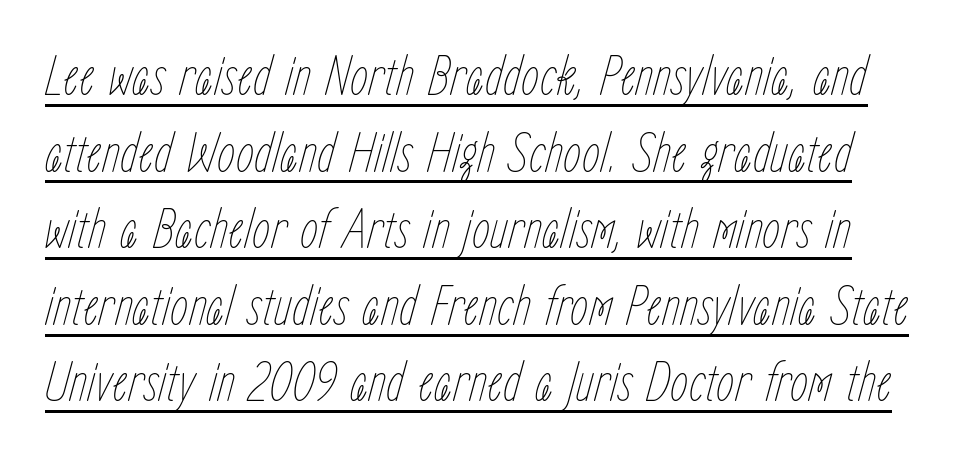
Q: Is the text bold? A: No.
Q: Is the text italic (slanted)? A: Yes, it leans right by about 15 degrees.
Q: Is the text underlined? A: Yes.
Q: Is the spacing between letters normal or unusually wide? A: Normal.
Q: Is the spacing between lines tight, normal or loose? A: Normal.
Q: Width (condensed, normal, or wide)? A: Condensed.
Q: Stroke contrast? A: Low.
Q: x-height? A: Medium.
Q: Monospaced? A: No.
